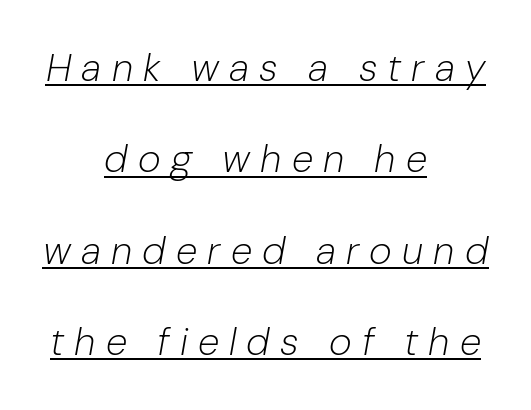
The image shows 39 px light type, italic (leaning right); set centered, loose line spacing (2.34x), unusually wide letter spacing (+0.26 em), underlined; low stroke contrast and a medium x-height.
